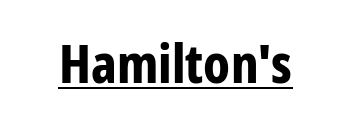
Q: Is the text bold? A: Yes.
Q: Is the text italic (slanted)? A: No, it is upright.
Q: Is the typeface a serif or a sans-serif typeface? A: Sans-serif.
Q: Is the text underlined? A: Yes.
Q: Is the spacing between letters normal or unusually wide? A: Normal.
Q: Width (condensed, normal, or wide)? A: Condensed.
Q: Stroke contrast? A: Low.
Q: x-height? A: Medium.
Q: Monospaced? A: No.
